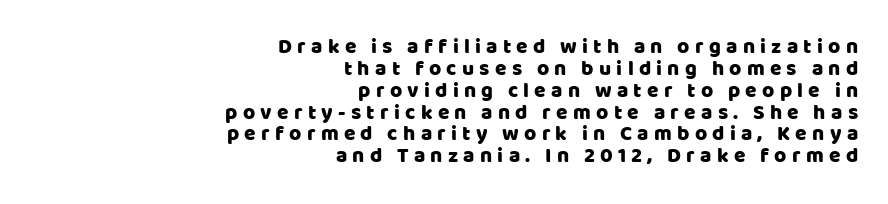
The image shows 21 px text type, upright; set right-aligned, tight line spacing (1.04x), unusually wide letter spacing (+0.25 em), not underlined.
